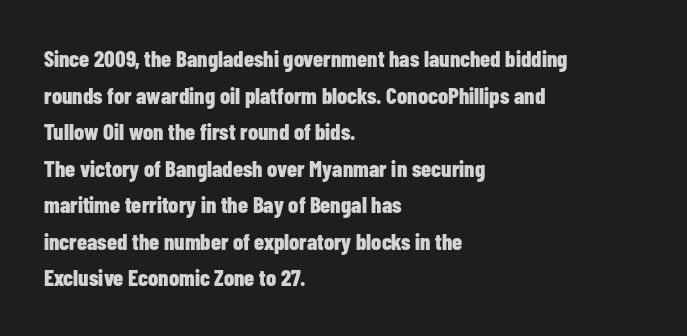
Visually the block forms a straight wall on the left and a jagged coastline on the right. The letters are bold, with thick, heavy strokes. The gap between lines stays unmarked. This sample keeps an unexceptional amount of space between lines. The horizontal fit of the characters is conventional and even. Vertical strokes here are truly vertical.
